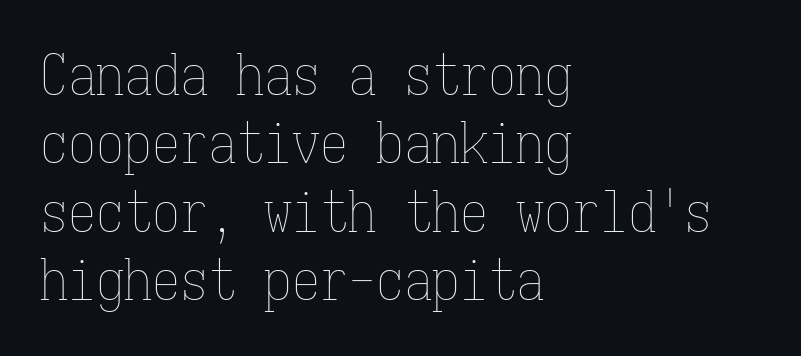
Posture: straight, roman, zero tilt. The area under the type is left untouched. The typeface has the unassuming heft of standard copy or less. Spacing between characters is what you'd get straight out of the box. Note the uniform advance width — an 'i' takes as much space as an 'm'.
